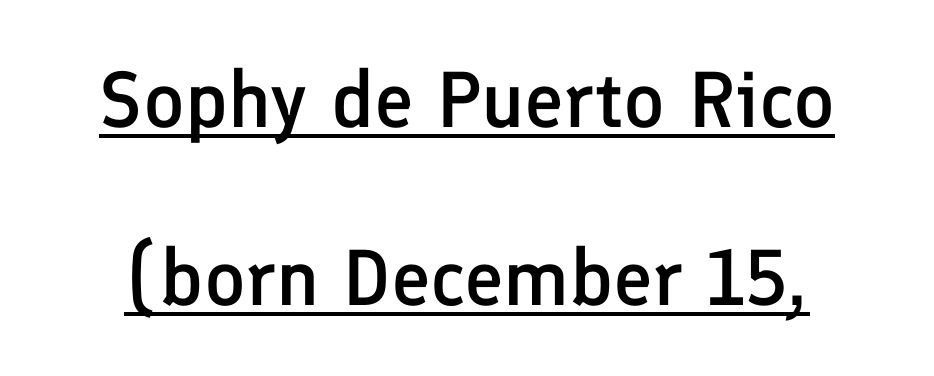
Q: Is the text bold? A: Semi-bold.
Q: Is the text italic (slanted)? A: No, it is upright.
Q: Is the typeface a serif or a sans-serif typeface? A: Sans-serif.
Q: Is the text underlined? A: Yes.
Q: Is the spacing between letters normal or unusually wide? A: Normal.
Q: Is the spacing between lines tight, normal or loose? A: Loose.
Q: Width (condensed, normal, or wide)? A: Normal.
Q: Stroke contrast? A: Low.
Q: x-height? A: Medium.
Q: Monospaced? A: No.
